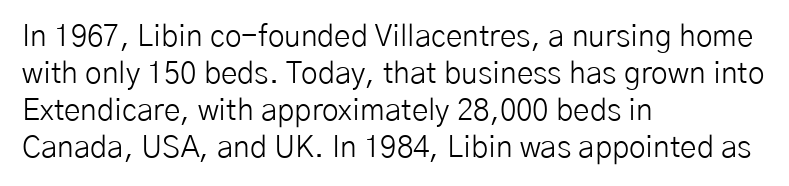
{"serif": "no", "italic": "no", "bold": "no", "weight": "light", "width": "normal", "stroke_contrast": "low", "x_height": "medium", "monospaced": "no", "underline": "no", "align": "left", "line_spacing_ratio": 1.23, "letter_spacing": "normal", "letter_spacing_em": 0.0, "glyph_px": 30}
